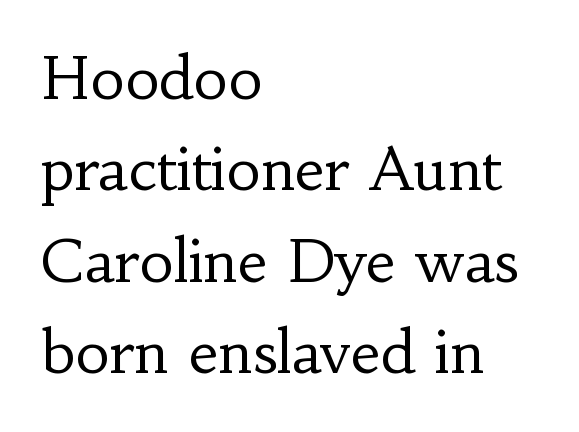
Q: Is the text bold? A: No.
Q: Is the text italic (slanted)? A: No, it is upright.
Q: Is the typeface a serif or a sans-serif typeface? A: Serif.
Q: Is the text underlined? A: No.
Q: How is the paragraph aligned? A: Left-aligned.
Q: Is the spacing between letters normal or unusually wide? A: Normal.
Q: Is the spacing between lines tight, normal or loose? A: Normal.
Q: Width (condensed, normal, or wide)? A: Normal.
Q: Stroke contrast? A: Low.
Q: x-height? A: Small.
Q: Monospaced? A: No.
